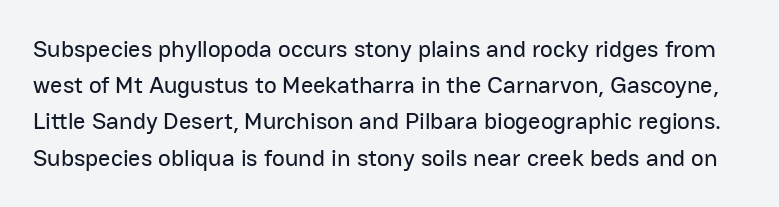
Honestly, the letter spacing is just normal — you wouldn't notice it. Rule under the text: the space is simply empty. The letters stand straight up with perfectly vertical stems. Baseline-to-baseline distance is the conventional proportion of letter height.
